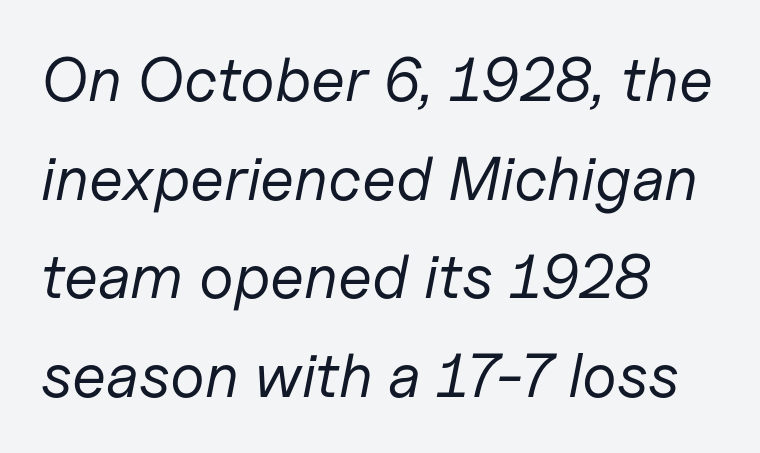
This sample uses plain, unmodified letter spacing. Every row of glyphs begins at an identical x-position on the left. The letters advance in unequal steps, a hallmark of proportional type. Reading down the column, the eye jumps a familiar distance to each next line. The typeface has the unassuming heft of standard copy or less.
